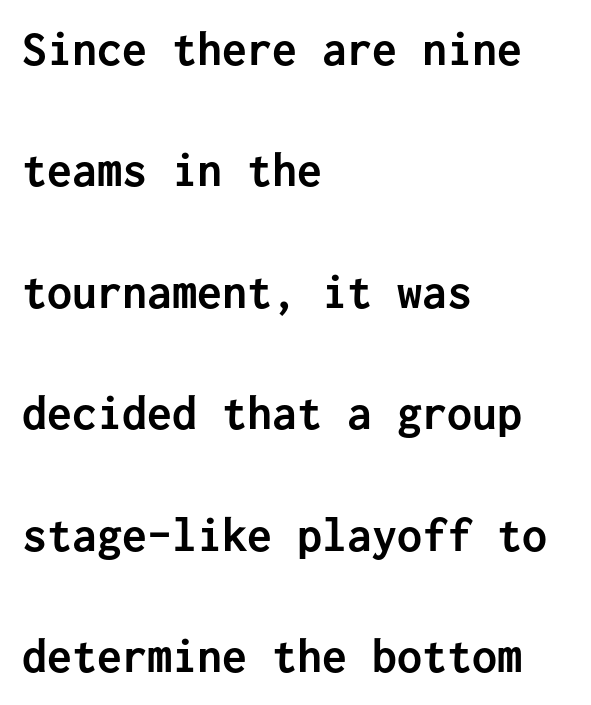
{"serif": "no", "italic": "no", "bold": "yes", "weight": "semibold", "width": "normal", "stroke_contrast": "low", "x_height": "medium", "monospaced": "yes", "underline": "no", "align": "left", "line_spacing": "loose", "line_spacing_ratio": 2.43, "letter_spacing": "normal", "letter_spacing_em": 0.0, "glyph_px": 50}
